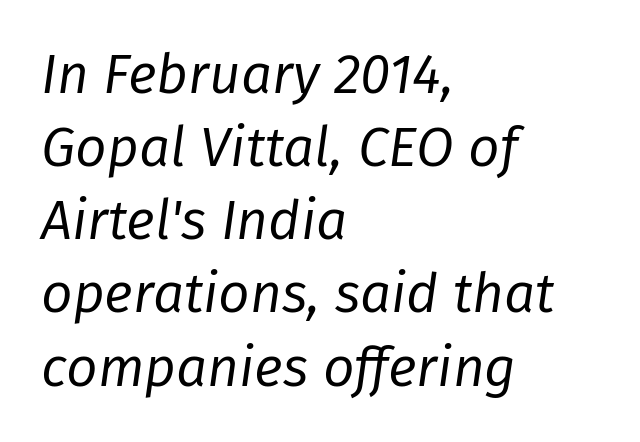
Q: Is the text bold? A: No.
Q: Is the text italic (slanted)? A: Yes, it leans right by about 8 degrees.
Q: Is the text underlined? A: No.
Q: How is the paragraph aligned? A: Left-aligned.
Q: Is the spacing between letters normal or unusually wide? A: Normal.
Q: Is the spacing between lines tight, normal or loose? A: Normal.
Q: Width (condensed, normal, or wide)? A: Normal.
Q: Stroke contrast? A: Low.
Q: x-height? A: Medium.
Q: Monospaced? A: No.
